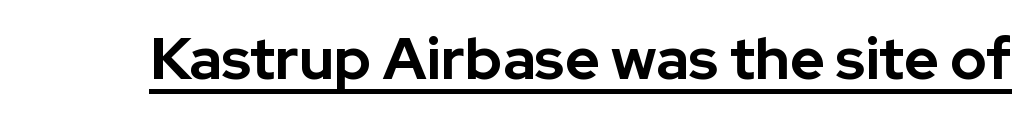
The image shows 59 px bold sans-serif type, upright; set normal letter spacing, underlined; low stroke contrast and a medium x-height.
